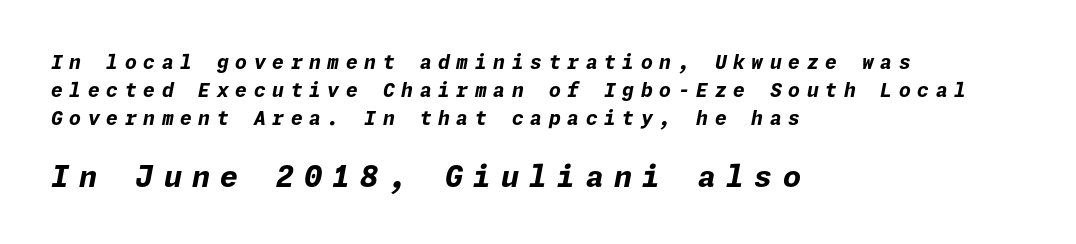
Q: Is the text bold? A: Yes.
Q: Is the text italic (slanted)? A: Yes, it leans right by about 11 degrees.
Q: Is the text underlined? A: No.
Q: How is the paragraph aligned? A: Left-aligned.
Q: Is the spacing between letters normal or unusually wide? A: Unusually wide.
Q: Is the spacing between lines tight, normal or loose? A: Normal.
Q: Which block of text is set in a larger size, the first (top) or the second (bottom)? A: The second (bottom) one.
Q: Width (condensed, normal, or wide)? A: Normal.
Q: Stroke contrast? A: Low.
Q: x-height? A: Medium.
